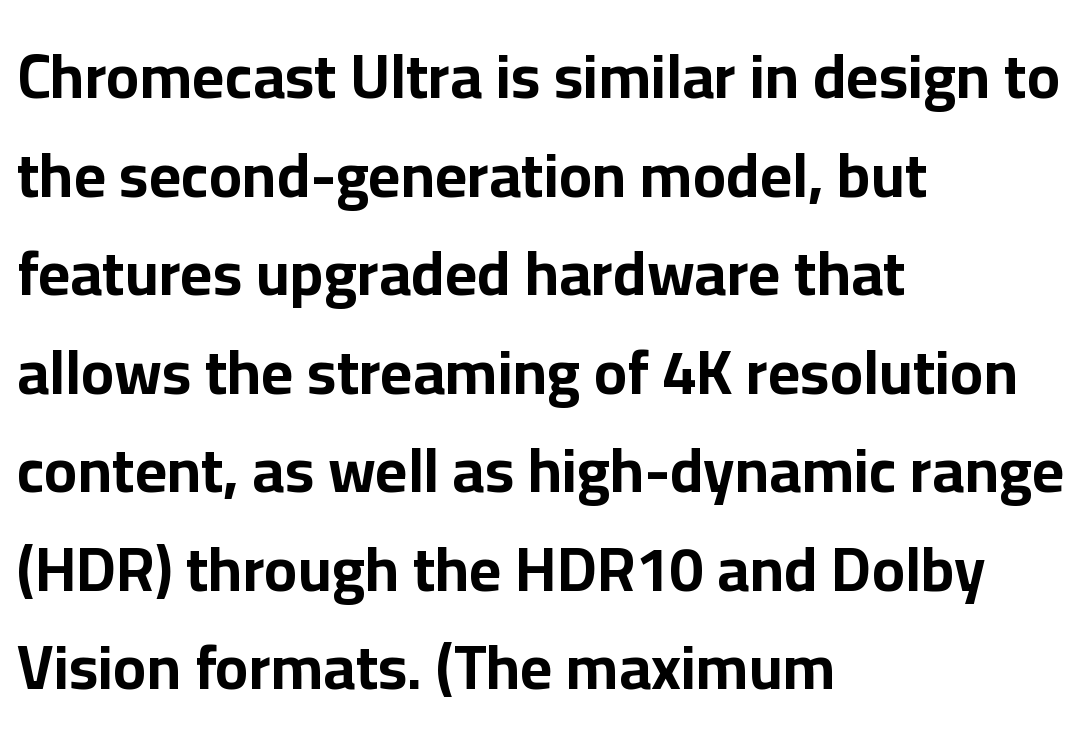
The image shows 62 px bold sans-serif type, upright; set left-aligned, normal line spacing (1.59x), normal letter spacing, not underlined; low stroke contrast and a medium x-height.
